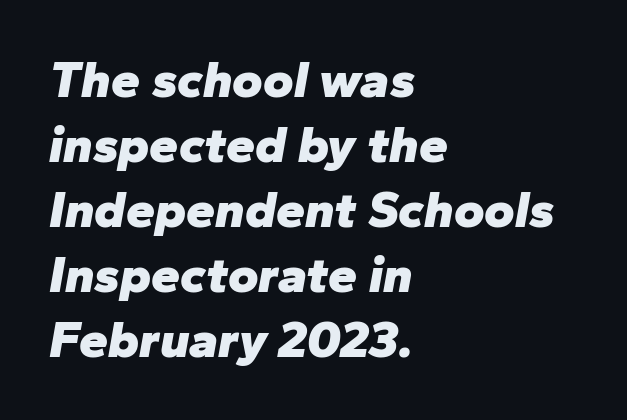
{"italic": "yes", "lean": "right", "slant_degrees": 10, "bold": "yes", "weight": "heavy", "width": "normal", "stroke_contrast": "low", "x_height": "medium", "monospaced": "no", "underline": "no", "align": "left", "line_spacing": "normal", "line_spacing_ratio": 1.25, "letter_spacing": "normal", "letter_spacing_em": 0.0, "glyph_px": 52}
